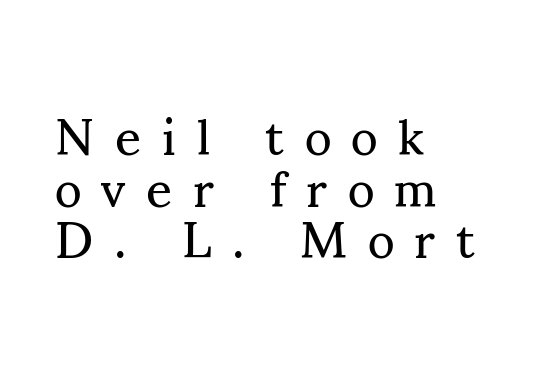
{"serif": "yes", "italic": "no", "bold": "no", "weight": "regular", "width": "normal", "stroke_contrast": "medium", "x_height": "small", "monospaced": "no", "underline": "no", "align": "left", "line_spacing": "tight", "line_spacing_ratio": 1.01, "letter_spacing": "wide", "letter_spacing_em": 0.41, "glyph_px": 51}
